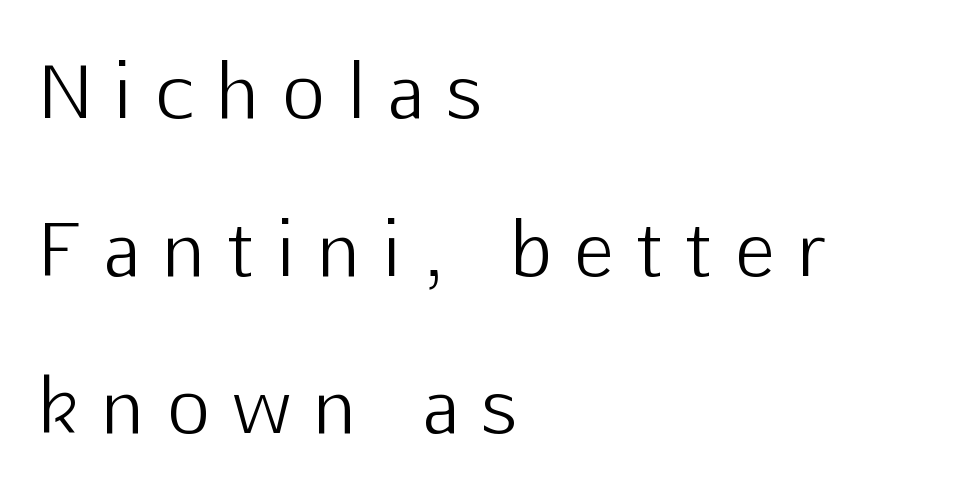
The image shows 73 px light sans-serif type, upright; set left-aligned, loose line spacing (2.16x), unusually wide letter spacing (+0.33 em), not underlined; low stroke contrast and a medium x-height.
